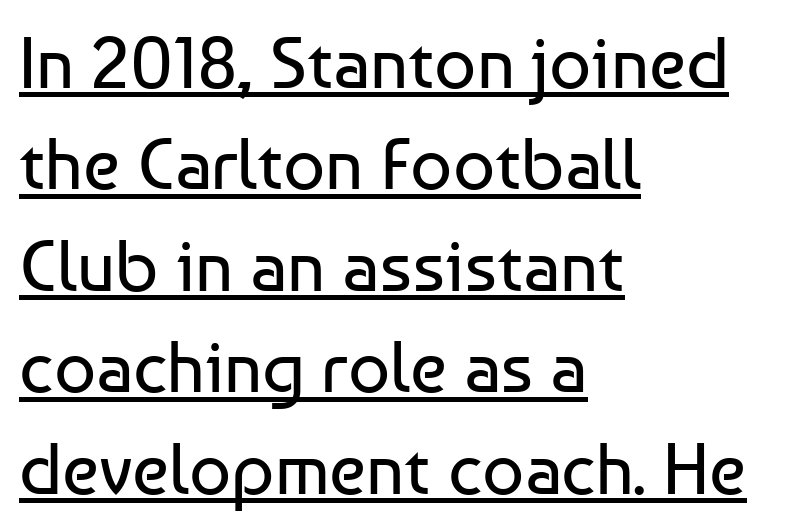
Q: Is the text bold? A: No.
Q: Is the text italic (slanted)? A: No, it is upright.
Q: Is the typeface a serif or a sans-serif typeface? A: Sans-serif.
Q: Is the text underlined? A: Yes.
Q: How is the paragraph aligned? A: Left-aligned.
Q: Is the spacing between letters normal or unusually wide? A: Normal.
Q: Is the spacing between lines tight, normal or loose? A: Normal.
Q: Width (condensed, normal, or wide)? A: Normal.
Q: Stroke contrast? A: Low.
Q: x-height? A: Medium.
Q: Monospaced? A: No.
